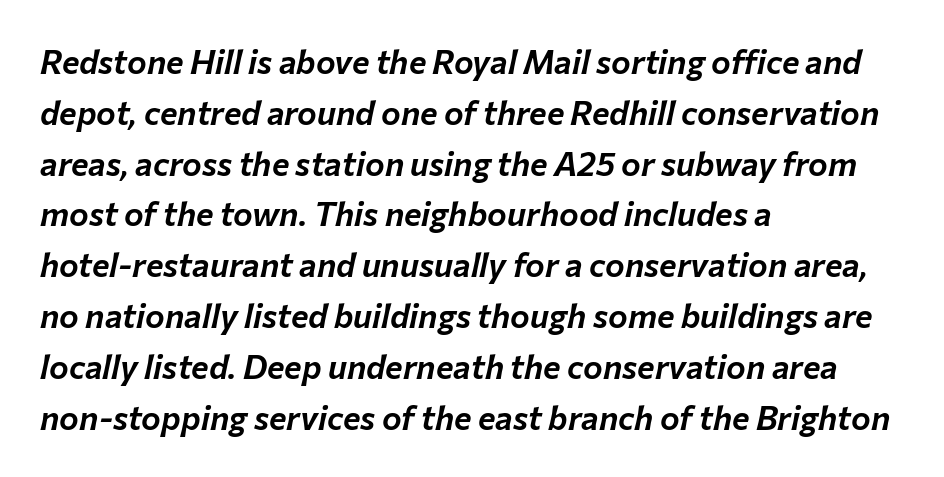
Spacing between characters is what you'd get straight out of the box. Just letters on the line, the space beneath them empty. Do the characters align in a grid? No, the font is proportional. Characters are canted at an angle relative to the baseline's perpendicular.
